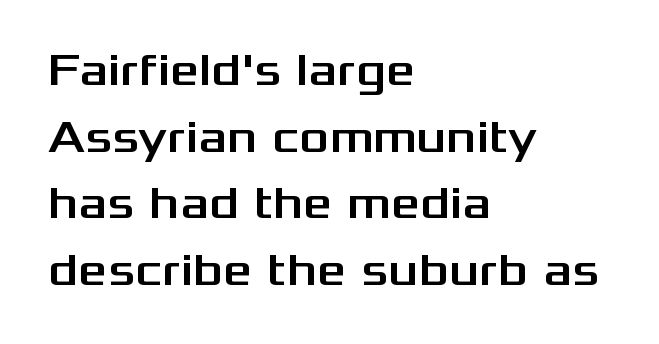
Each letter's strokes conclude bluntly, with no projecting serifs. Reading down the column, the eye jumps a familiar distance to each next line. Nope, not italic — everything's standing straight. The face used here is proportionally spaced, like ordinary book or web type.
